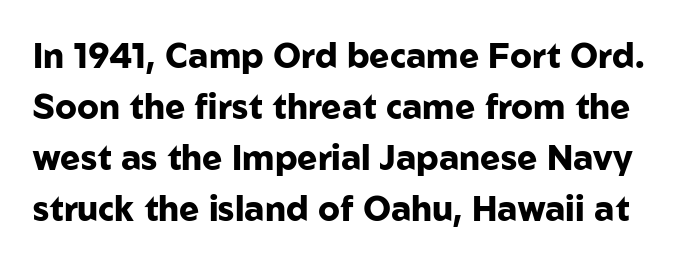
Rows of type keep a routine distance in the vertical direction. This sample has the flowing, uneven cadence of proportional lettering. Weight check: bold — yes, fully. Type style note: lacks serifs.
